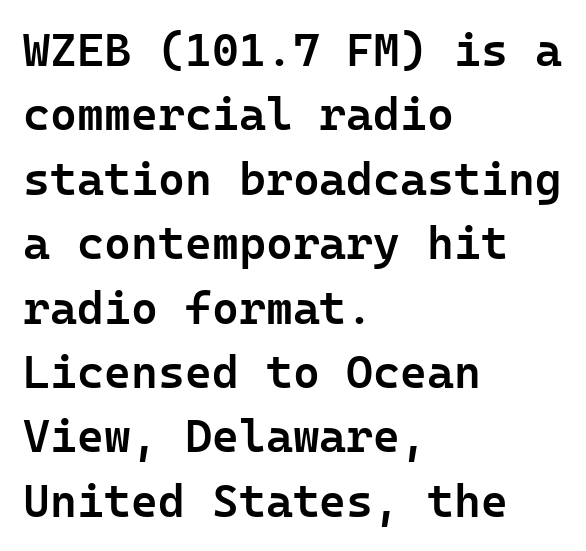
Look at the bottom of the vertical strokes: they stop flat, with no serifs. I'd describe the lettering as semibold — firm but not a full bold. Any mark beneath the type? The region is blank. The designer left line spacing at the default. Posture: upright roman.
